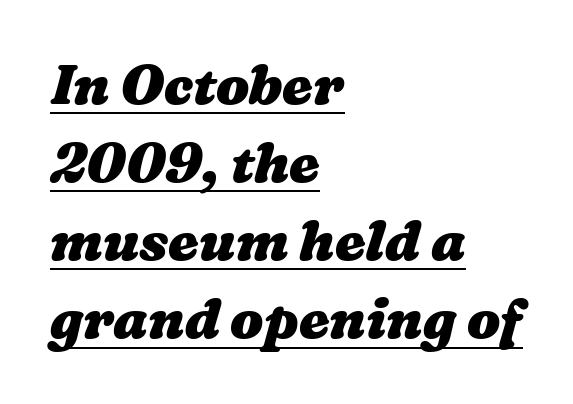
{"bold": "yes", "weight": "heavy", "width": "wide", "stroke_contrast": "medium", "x_height": "medium", "monospaced": "no", "underline": "yes", "align": "left", "line_spacing": "normal", "line_spacing_ratio": 1.42, "letter_spacing": "normal", "letter_spacing_em": 0.0, "glyph_px": 55}
